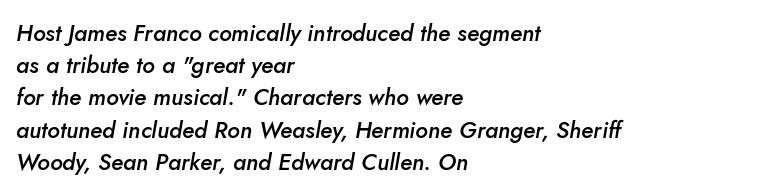
Q: Is the text bold? A: Semi-bold.
Q: Is the text italic (slanted)? A: Yes, it leans right by about 10 degrees.
Q: Is the text underlined? A: No.
Q: How is the paragraph aligned? A: Left-aligned.
Q: Is the spacing between letters normal or unusually wide? A: Normal.
Q: Is the spacing between lines tight, normal or loose? A: Normal.
